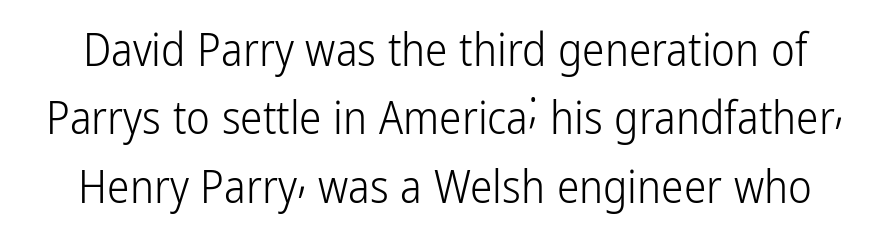
The image shows 45 px light, condensed sans-serif type, upright; set normal line spacing (1.52x), normal letter spacing, not underlined; low stroke contrast and a medium x-height.
